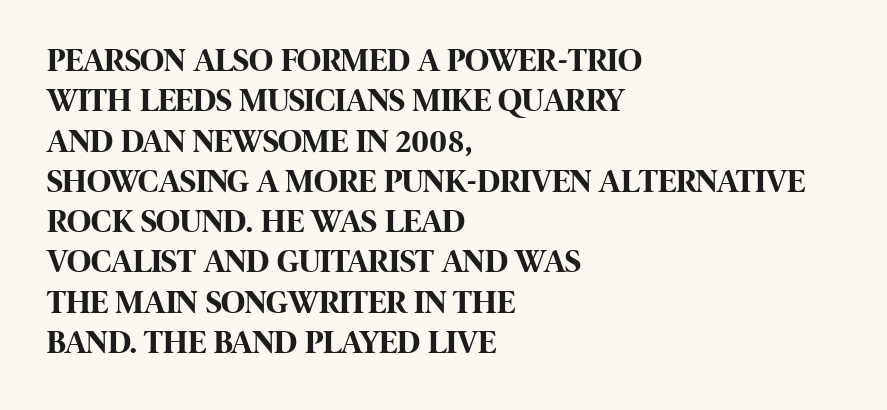
The image shows 33 px bold, condensed sans-serif type, upright; set left-aligned, line spacing 1.22x, normal letter spacing, not underlined; high stroke contrast and a large x-height.
